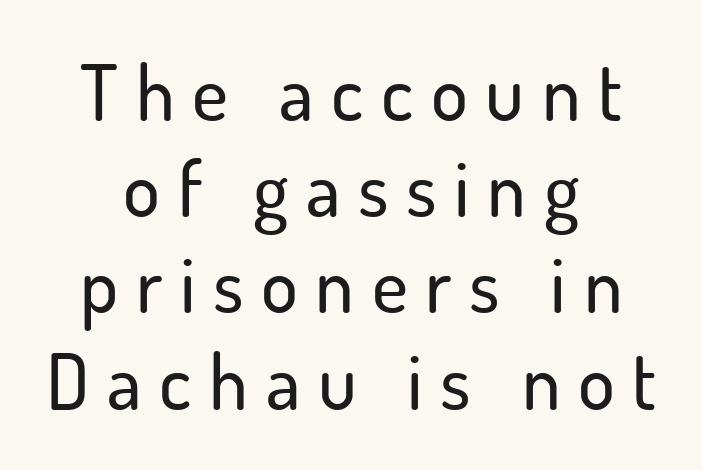
Inter-character spacing is expanded well beyond the font's built-in metrics. Teacher's note: observe the equal gaps on both sides — that is centered alignment. Serifs: no, the terminals of the letterforms are clean. Evenly set lines give the paragraph a standard silhouette. Ordinary non-slanted type is in use.
